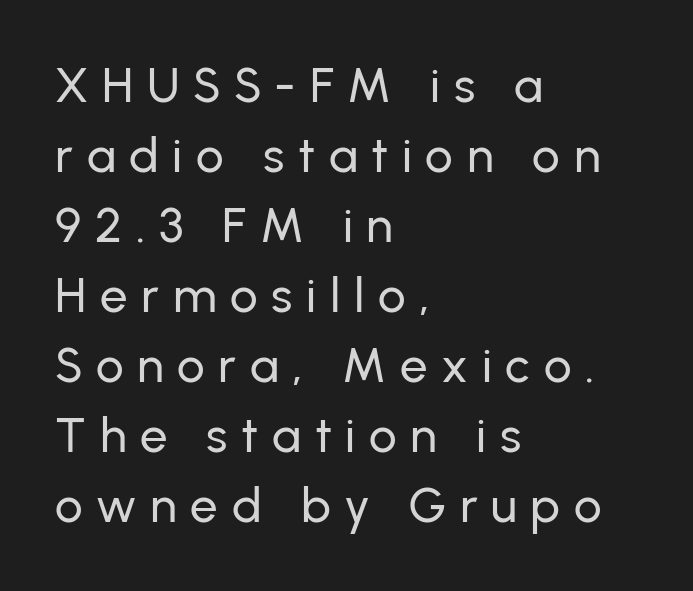
The image shows 49 px sans-serif type, upright; set left-aligned, normal line spacing (1.43x), unusually wide letter spacing (+0.28 em), not underlined; low stroke contrast and a medium x-height.
